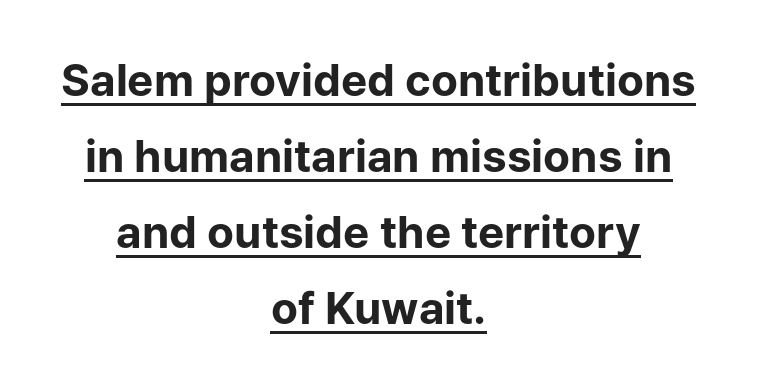
Does extra space separate the letters? No, they use regular spacing. I'd call this a sans setting — the letters go barefoot. The rendering uses a bold face; every stroke is thick and dark. The letters advance in unequal steps, a hallmark of proportional type. Italic: no, the glyphs are upright roman.
